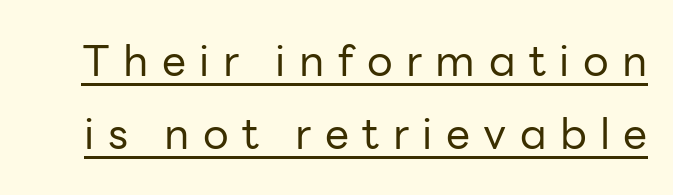
The image shows 43 px regular-weight sans-serif type, upright; set normal line spacing (1.7x), unusually wide letter spacing (+0.31 em), underlined; low stroke contrast and a medium x-height.
